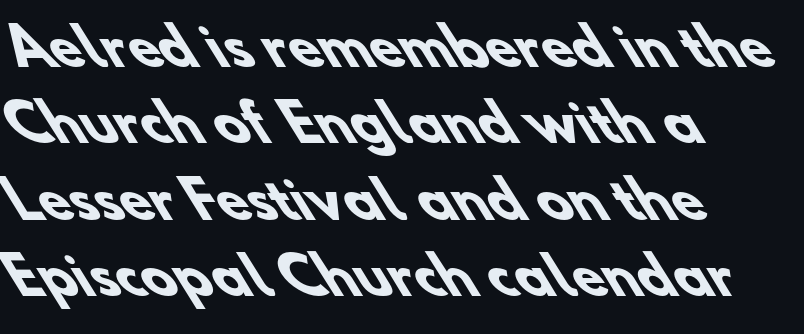
Underline: absent. Chunky letters — that's bold for sure. Type style note: lacks serifs. If you measured baseline to baseline, you'd find a middling distance. Spacing verdict: proportional, widths tailored to each character.
